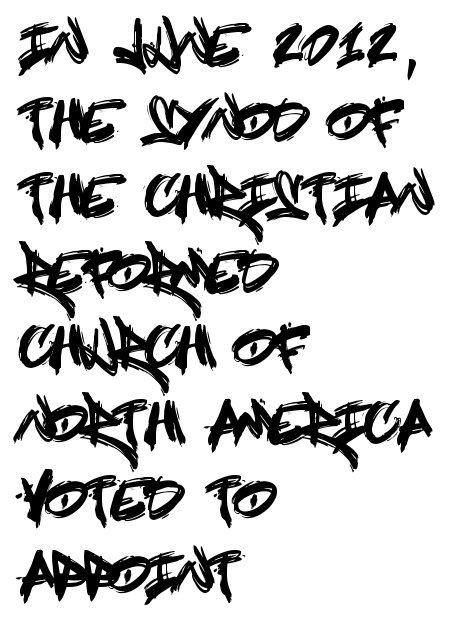
Q: Is the text italic (slanted)? A: Yes.
Q: Is the typeface a serif or a sans-serif typeface? A: Sans-serif.
Q: Is the text underlined? A: No.
Q: How is the paragraph aligned? A: Left-aligned.
Q: Is the spacing between letters normal or unusually wide? A: Normal.
Q: Is the spacing between lines tight, normal or loose? A: Normal.
Q: Width (condensed, normal, or wide)? A: Condensed.
Q: x-height? A: Large.
